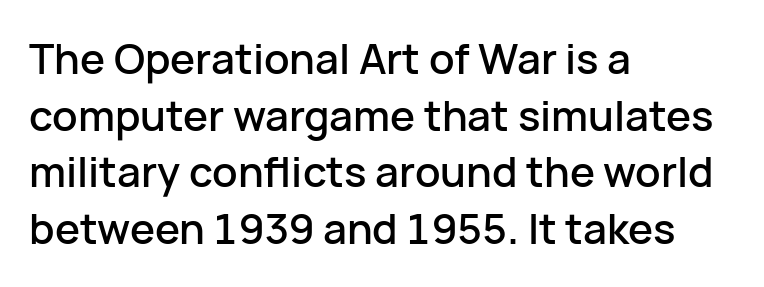
The image shows 42 px sans-serif type, upright; set left-aligned, normal line spacing (1.35x), normal letter spacing, not underlined; low stroke contrast and a medium x-height.
